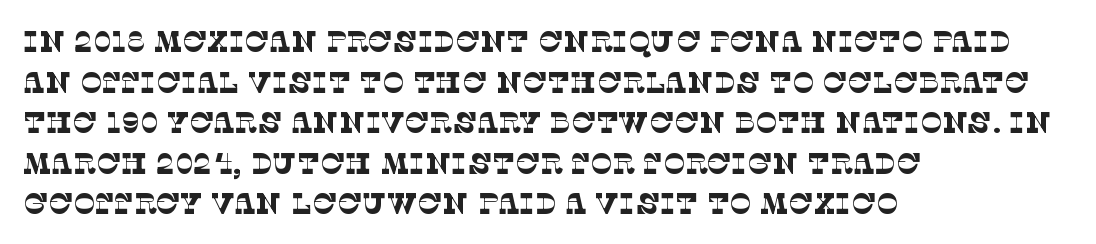
Q: Is the text bold? A: No.
Q: Is the typeface a serif or a sans-serif typeface? A: Serif.
Q: Is the text underlined? A: No.
Q: How is the paragraph aligned? A: Left-aligned.
Q: Is the spacing between letters normal or unusually wide? A: Normal.
Q: Is the spacing between lines tight, normal or loose? A: Normal.
Q: Width (condensed, normal, or wide)? A: Normal.
Q: Stroke contrast? A: Low.
Q: x-height? A: Large.
Q: Monospaced? A: No.
